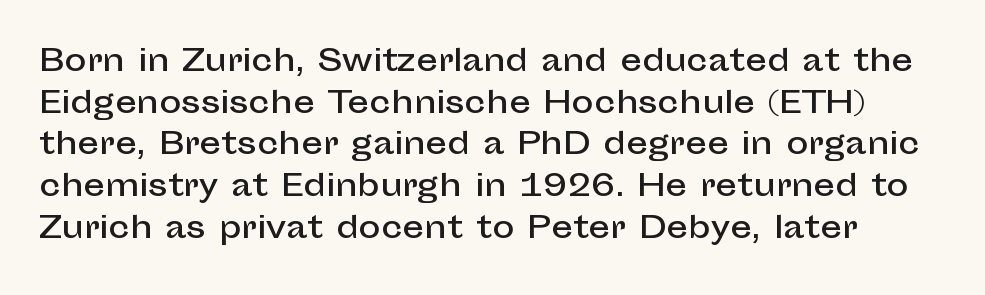
{"serif": "no", "italic": "no", "width": "normal", "stroke_contrast": "low", "x_height": "medium", "monospaced": "no", "underline": "no", "line_spacing": "normal", "line_spacing_ratio": 1.39, "letter_spacing": "normal", "letter_spacing_em": 0.0, "glyph_px": 30}
